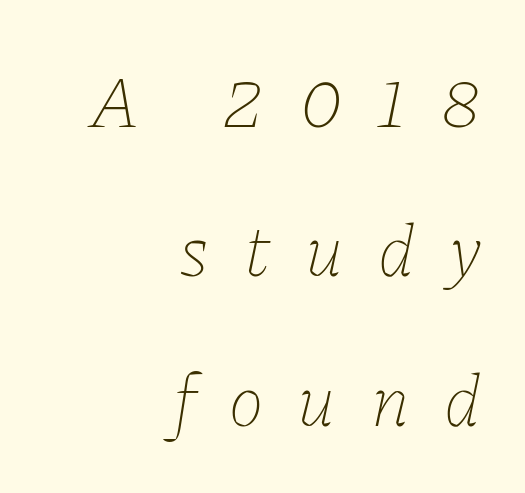
Note the varied advance widths — an 'i' is clearly narrower than an 'm'. The strokes carry an ordinary text weight at most. Compared with a flush-left layout, this one pins lines to the opposite, right side. Loosely led — the rows are spread out. Loose tracking; the words dissolve into strings of separated letters. An italicized treatment has been applied to the whole sample.
